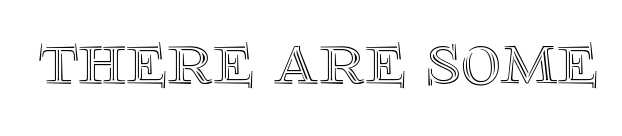
Q: Is the text italic (slanted)? A: No, it is upright.
Q: Is the text underlined? A: No.
Q: Is the spacing between letters normal or unusually wide? A: Normal.
Q: Width (condensed, normal, or wide)? A: Normal.
Q: x-height? A: Large.
Q: Monospaced? A: No.
